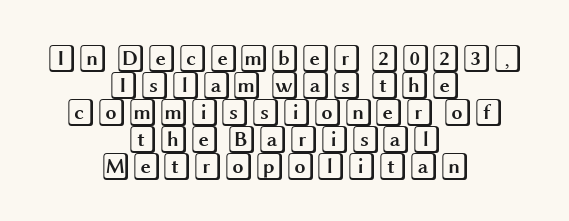
{"italic": "no", "width": "wide", "x_height": "large", "underline": "no", "align": "center", "line_spacing": "tight", "line_spacing_ratio": 0.96, "letter_spacing": "normal", "letter_spacing_em": 0.0, "glyph_px": 28}
